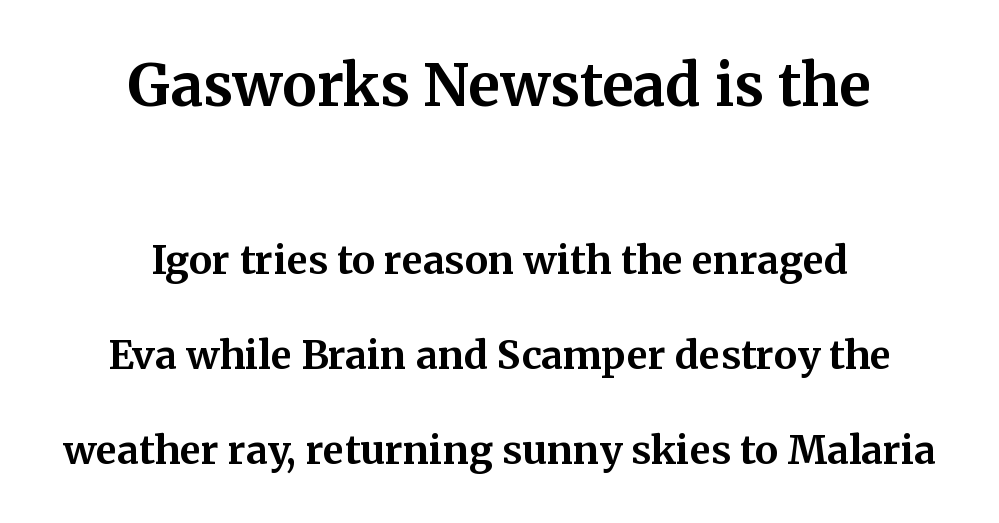
Visually the block forms a symmetrical silhouette, jagged on both flanks. Set as a true bold cut, around the 700 mark. Which of the two is more prominent by size? The first, at the top. These lines are rendered in a variable-pitch font. The passage shown is not underscored anywhere. In terms of letterspacing, this is plain default setting.
